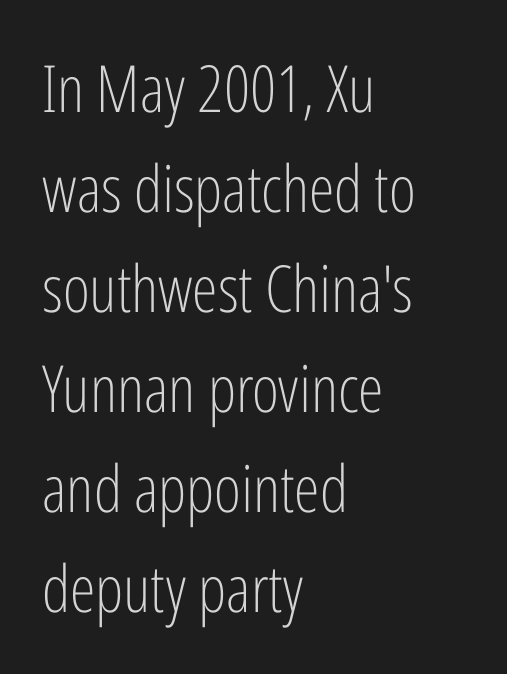
Every row of glyphs begins at an identical x-position on the left. Words float on clear page, feet unadorned. Think of a printed novel: that variable character pitch is what you see here. Compared with a typical body face, this is equally light or lighter still. Vertical spacing — default. Posture: upright roman.
